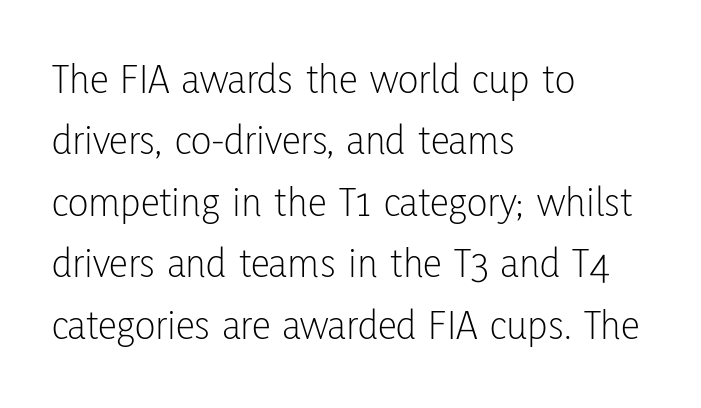
Q: Is the text bold? A: No.
Q: Is the text italic (slanted)? A: No, it is upright.
Q: Is the typeface a serif or a sans-serif typeface? A: Sans-serif.
Q: Is the text underlined? A: No.
Q: How is the paragraph aligned? A: Left-aligned.
Q: Is the spacing between letters normal or unusually wide? A: Normal.
Q: Is the spacing between lines tight, normal or loose? A: Normal.
Q: Width (condensed, normal, or wide)? A: Condensed.
Q: Stroke contrast? A: Low.
Q: x-height? A: Medium.
Q: Monospaced? A: No.
